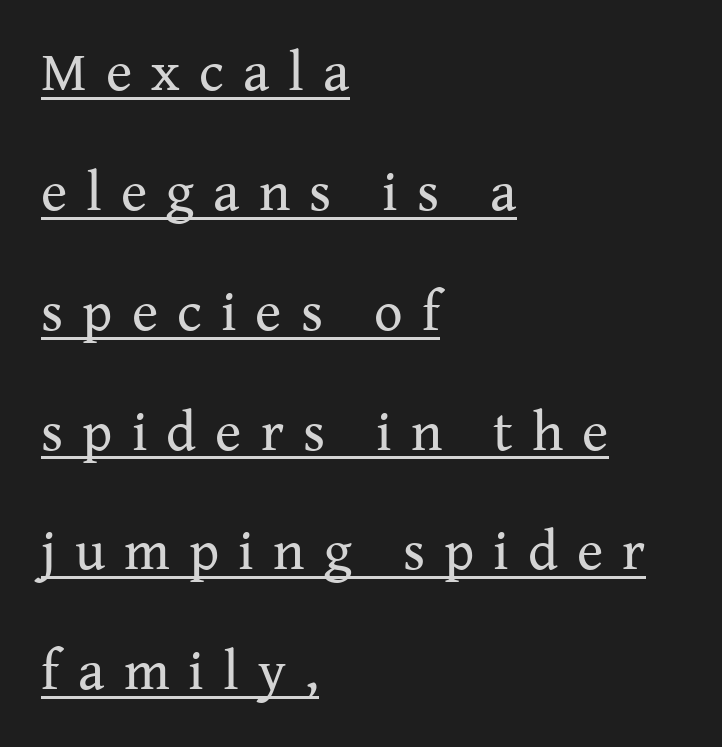
Loosely led — the rows are spread out. Spacing verdict: proportional, widths tailored to each character. Old-style or modern, the face here clearly has serifs. The rendering anchors every line to the left-hand side. Each stroke keeps to a modest, everyday thickness or less.
